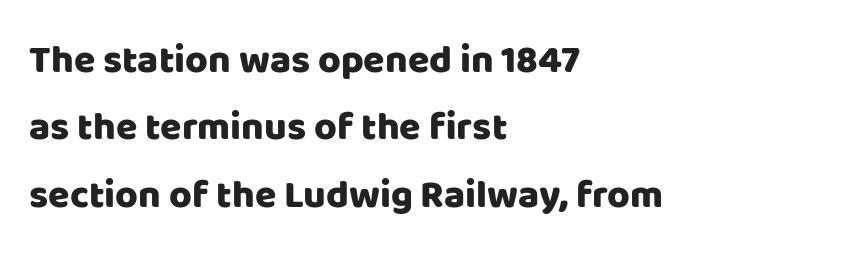
Q: Is the text italic (slanted)? A: No, it is upright.
Q: Is the typeface a serif or a sans-serif typeface? A: Sans-serif.
Q: Is the text underlined? A: No.
Q: How is the paragraph aligned? A: Left-aligned.
Q: Is the spacing between letters normal or unusually wide? A: Normal.
Q: Width (condensed, normal, or wide)? A: Normal.
Q: Stroke contrast? A: Low.
Q: x-height? A: Large.
Q: Monospaced? A: No.
